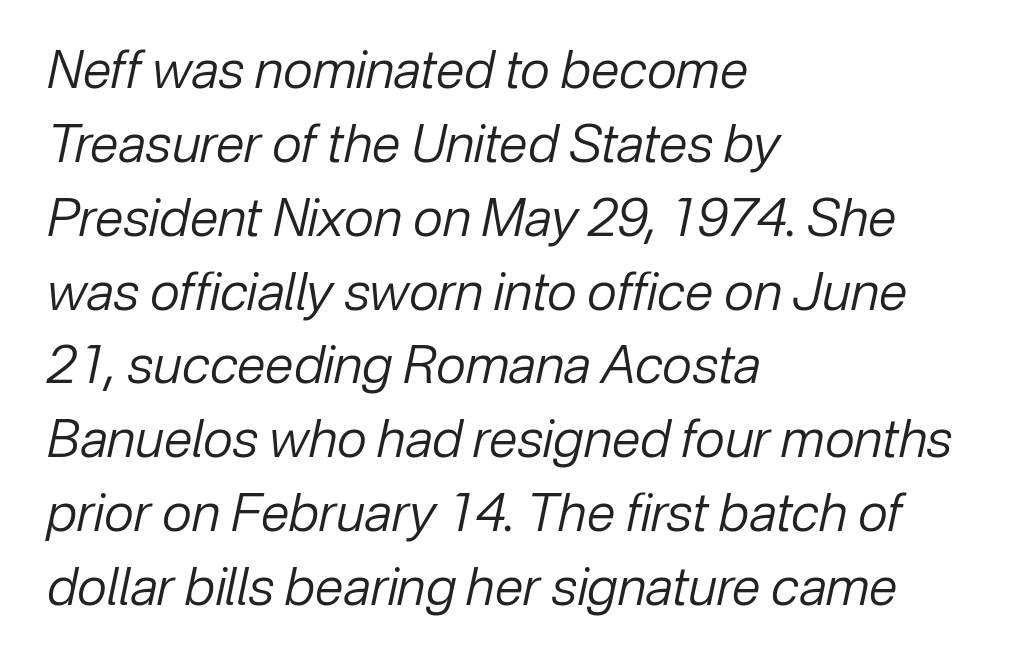
{"italic": "yes", "lean": "right", "slant_degrees": 12, "bold": "no", "weight": "regular", "width": "normal", "stroke_contrast": "low", "x_height": "medium", "monospaced": "no", "underline": "no", "align": "left", "line_spacing": "normal", "line_spacing_ratio": 1.42, "letter_spacing": "normal", "letter_spacing_em": 0.0, "glyph_px": 52}
